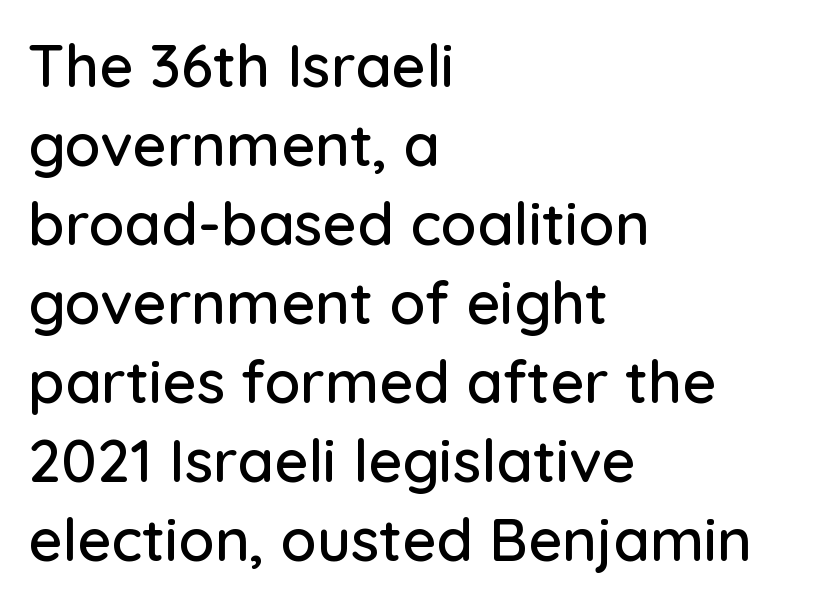
{"serif": "no", "italic": "no", "width": "normal", "stroke_contrast": "low", "x_height": "medium", "monospaced": "no", "underline": "no", "align": "left", "line_spacing": "normal", "line_spacing_ratio": 1.34, "letter_spacing": "normal", "letter_spacing_em": 0.0, "glyph_px": 59}
